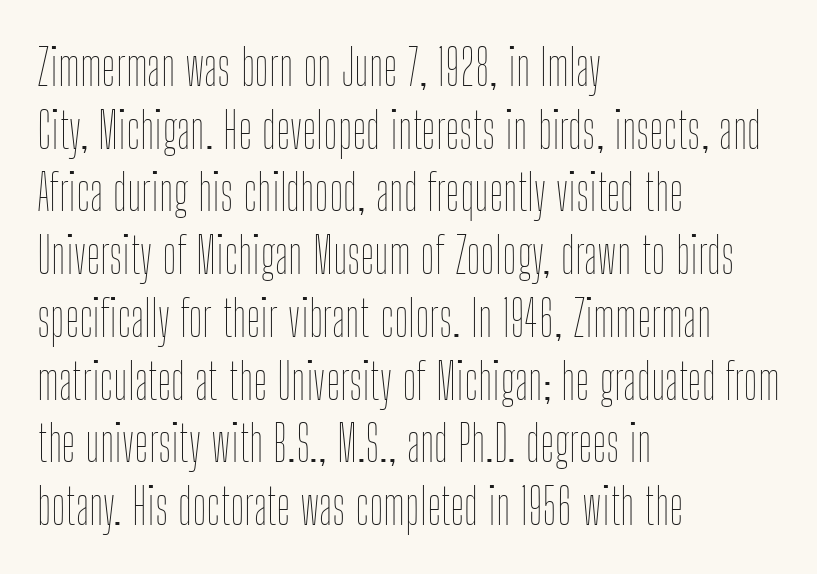
These lines sit exactly where default settings would place them. Reading down the block, your eye returns to a fixed left position each line. A typesetter would call this proportional, since set widths differ per character. Glance below the letters and you will spot only blank space. Tall strokes in this sample are plumb rather than angled. Stems here are at most as thick as an everyday book face.
